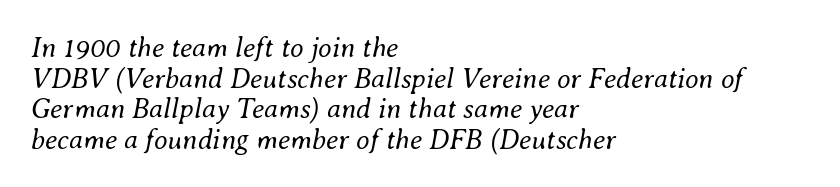
The image shows 28 px regular-weight type, italic (leaning right); set left-aligned, tight line spacing (1.09x), normal letter spacing, not underlined; medium stroke contrast and a small x-height.
